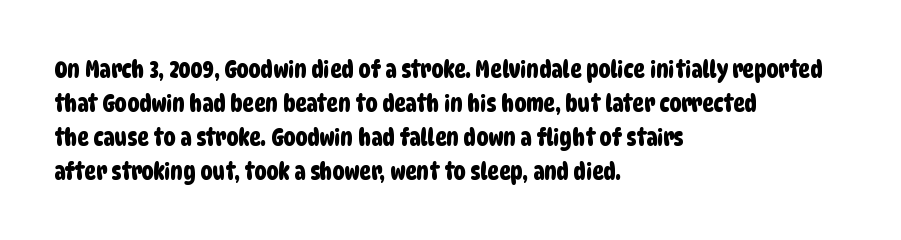
Q: Is the text underlined? A: No.
Q: How is the paragraph aligned? A: Left-aligned.
Q: Is the spacing between letters normal or unusually wide? A: Normal.
Q: Is the spacing between lines tight, normal or loose? A: Normal.
